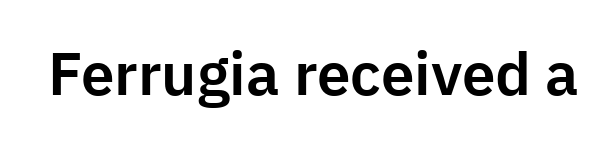
The image shows 60 px sans-serif type, upright; set normal letter spacing, not underlined; low stroke contrast and a medium x-height.
